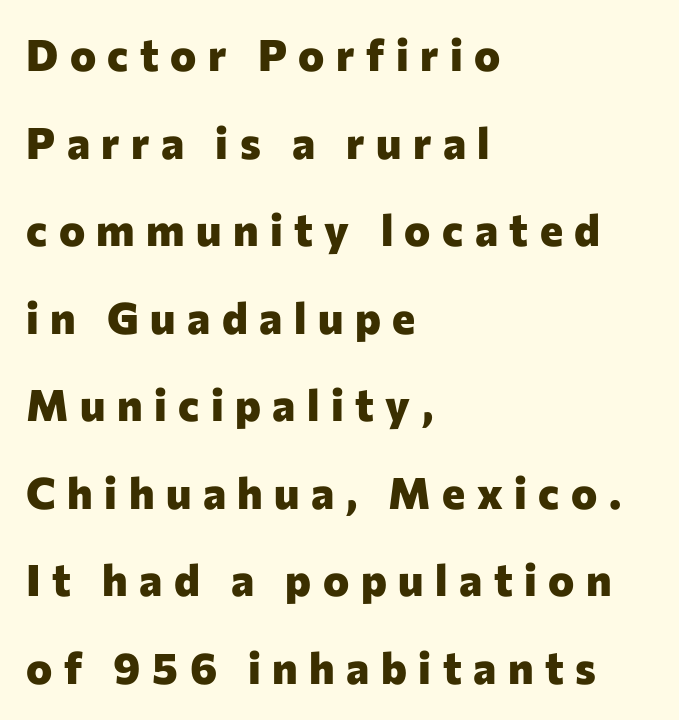
{"serif": "no", "italic": "no", "bold": "yes", "weight": "heavy", "width": "normal", "stroke_contrast": "low", "x_height": "medium", "monospaced": "no", "underline": "no", "align": "left", "line_spacing": "loose", "line_spacing_ratio": 1.99, "letter_spacing": "wide", "letter_spacing_em": 0.26, "glyph_px": 44}
